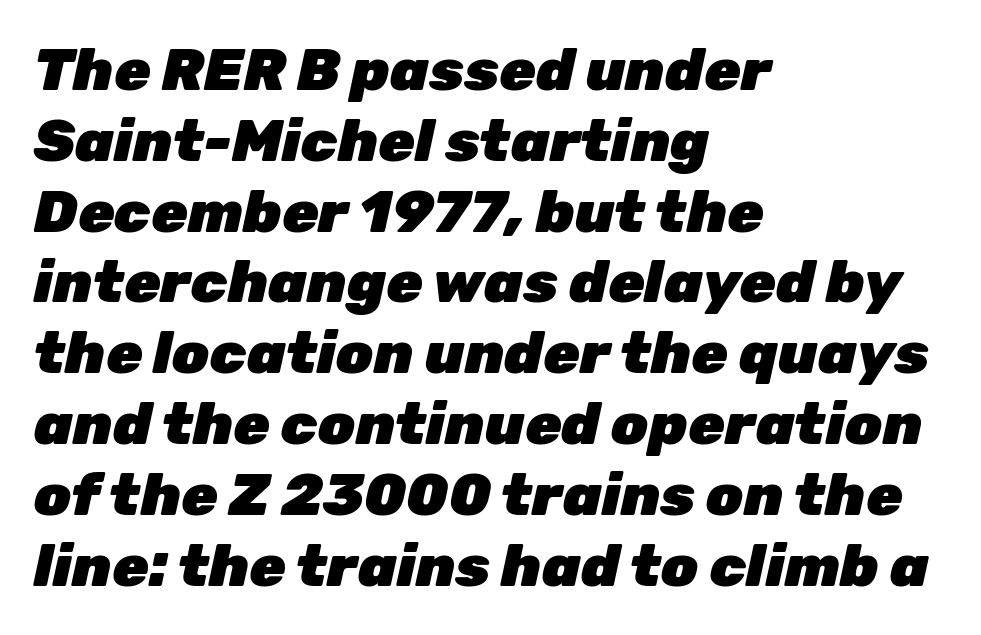
Q: Is the text bold? A: Yes.
Q: Is the text italic (slanted)? A: Yes, it leans right by about 12 degrees.
Q: Is the text underlined? A: No.
Q: How is the paragraph aligned? A: Left-aligned.
Q: Is the spacing between letters normal or unusually wide? A: Normal.
Q: Width (condensed, normal, or wide)? A: Normal.
Q: Stroke contrast? A: Low.
Q: x-height? A: Medium.
Q: Monospaced? A: No.
